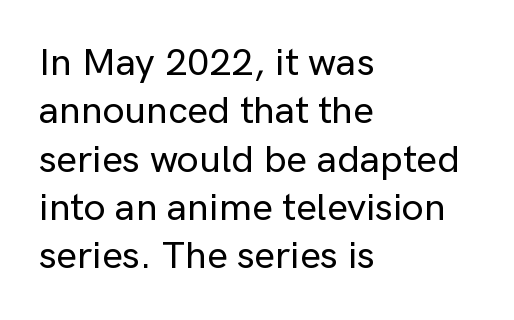
The image shows 39 px sans-serif type, upright; set left-aligned, line spacing 1.24x, normal letter spacing, not underlined; low stroke contrast and a medium x-height.
